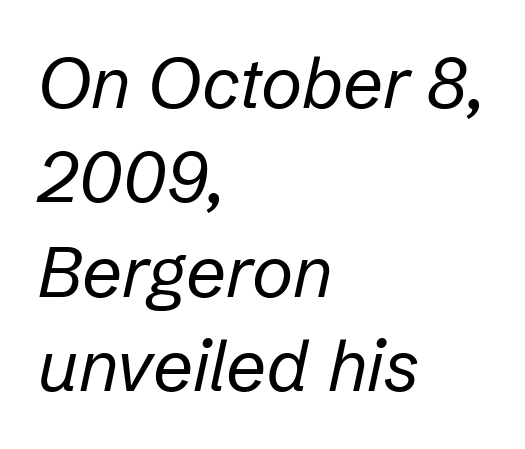
The image shows 71 px regular-weight type, italic (leaning right); set left-aligned, normal line spacing (1.33x), normal letter spacing, not underlined; low stroke contrast and a medium x-height.
